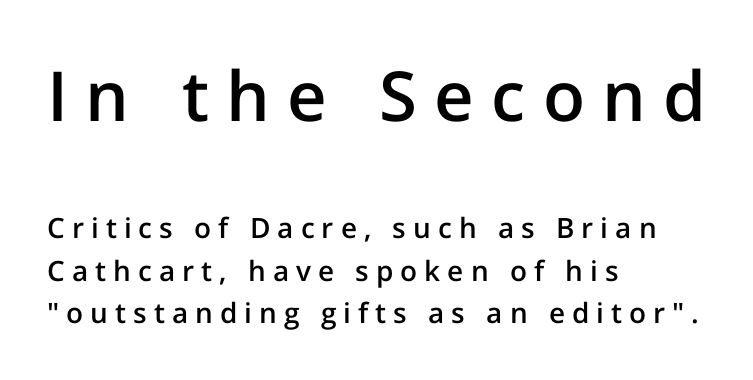
The image shows 69 px semibold sans-serif type, upright; set left-aligned, normal line spacing (1.53x), unusually wide letter spacing (+0.25 em), not underlined; the first (top) block is 2.46x larger; low stroke contrast and a medium x-height.
